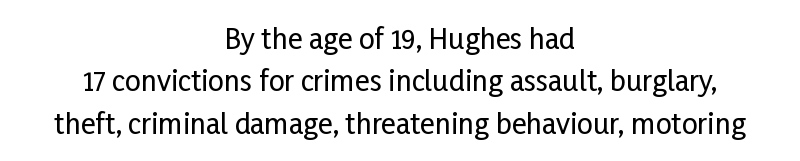
Q: Is the text italic (slanted)? A: No, it is upright.
Q: Is the typeface a serif or a sans-serif typeface? A: Sans-serif.
Q: Is the text underlined? A: No.
Q: How is the paragraph aligned? A: Centered.
Q: Is the spacing between letters normal or unusually wide? A: Normal.
Q: Is the spacing between lines tight, normal or loose? A: Normal.
Q: Width (condensed, normal, or wide)? A: Condensed.
Q: Stroke contrast? A: Low.
Q: x-height? A: Medium.
Q: Monospaced? A: No.
